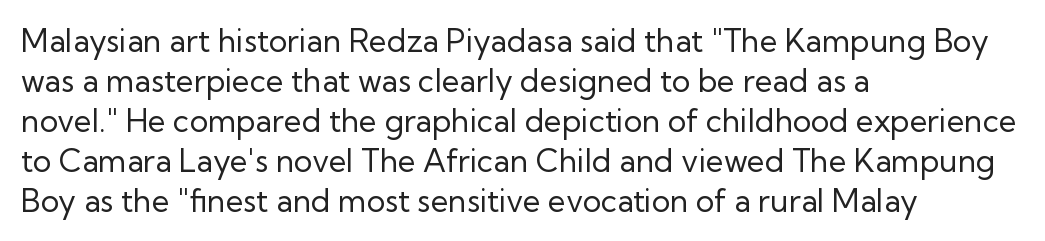
The image shows 31 px regular-weight sans-serif type, upright; set left-aligned, normal line spacing (1.29x), normal letter spacing, not underlined; low stroke contrast and a medium x-height.
